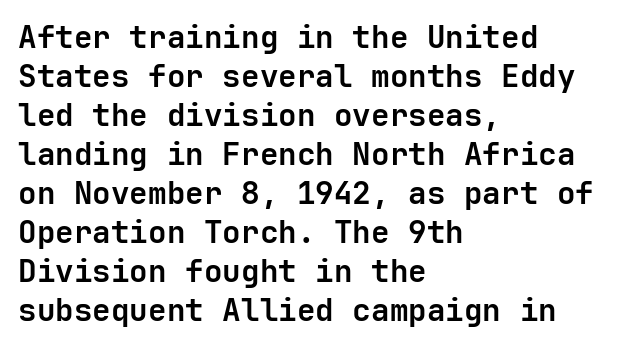
Check under the words: just untouched page. Posture: upright roman. A full-strength bold gives these letters their thick strokes. Nope, no serifs anywhere on these letters. This sample keeps an unexceptional amount of space between lines.
